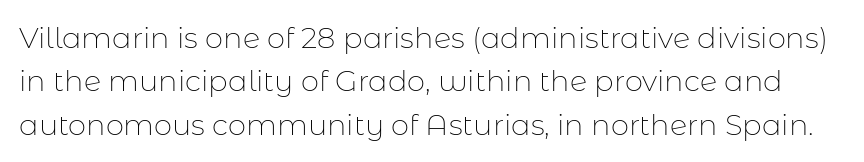
{"serif": "no", "italic": "no", "bold": "no", "weight": "thin", "width": "normal", "stroke_contrast": "low", "x_height": "medium", "monospaced": "no", "underline": "no", "line_spacing": "normal", "line_spacing_ratio": 1.5, "letter_spacing": "normal", "letter_spacing_em": 0.0, "glyph_px": 29}
